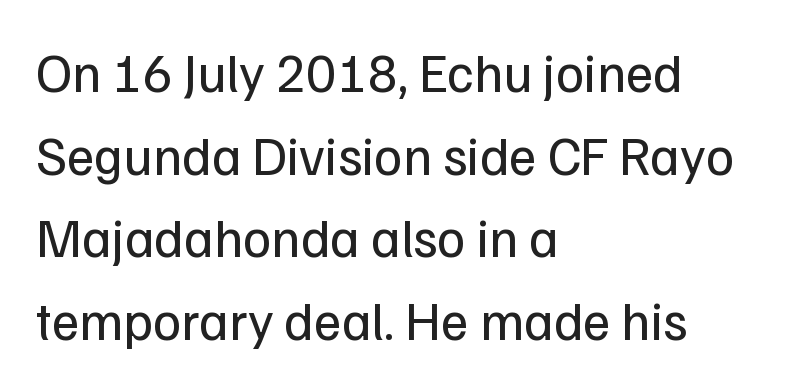
Looks like regular typesetting: each glyph gets only the width it needs. The rendering anchors every line to the left-hand side. Each word holds together tightly as a unit, with standard inter-letter gaps. Serifs: no, the terminals of the letterforms are clean.
